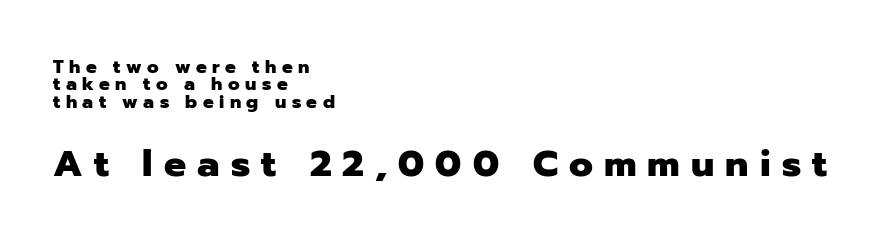
The image shows 37 px heavy sans-serif type, upright; set left-aligned, tight line spacing (0.97x), unusually wide letter spacing (+0.3 em), not underlined; the second (bottom) block is 2.06x larger; low stroke contrast and a medium x-height.
